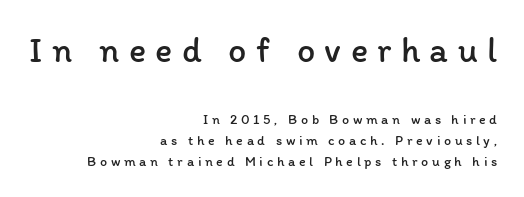
The image shows 36 px regular-weight type, upright; set right-aligned, normal line spacing (1.5x), unusually wide letter spacing (+0.26 em), not underlined; the first (top) block is 2.57x larger; low stroke contrast and a medium x-height.
